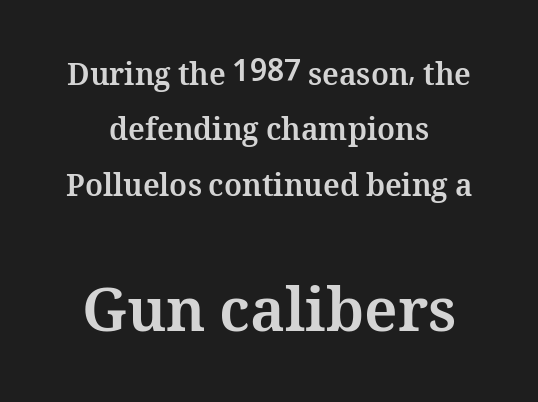
The letters in the lower block stand taller than those in the block above. These lines are rendered in a variable-pitch font. Anything drawn beneath the words? Only blank space. You can tell it's not italic because the verticals are truly vertical. Weight check: bold — yes, fully. In terms of letterspacing, this is plain default setting.
